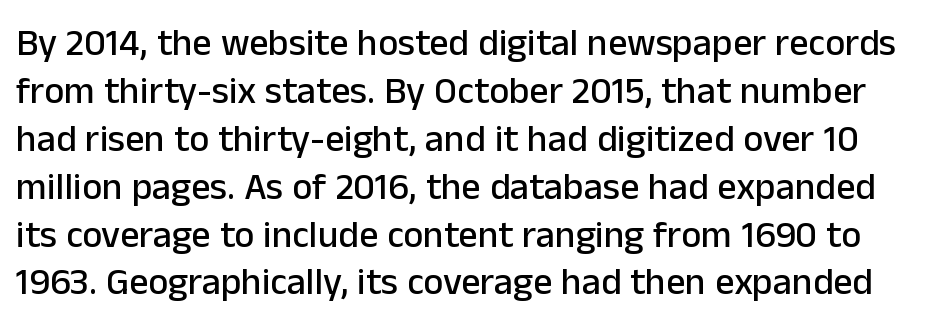
{"serif": "no", "italic": "no", "width": "normal", "stroke_contrast": "low", "x_height": "medium", "monospaced": "no", "underline": "no", "line_spacing": "normal", "line_spacing_ratio": 1.26, "letter_spacing": "normal", "letter_spacing_em": 0.0, "glyph_px": 38}
